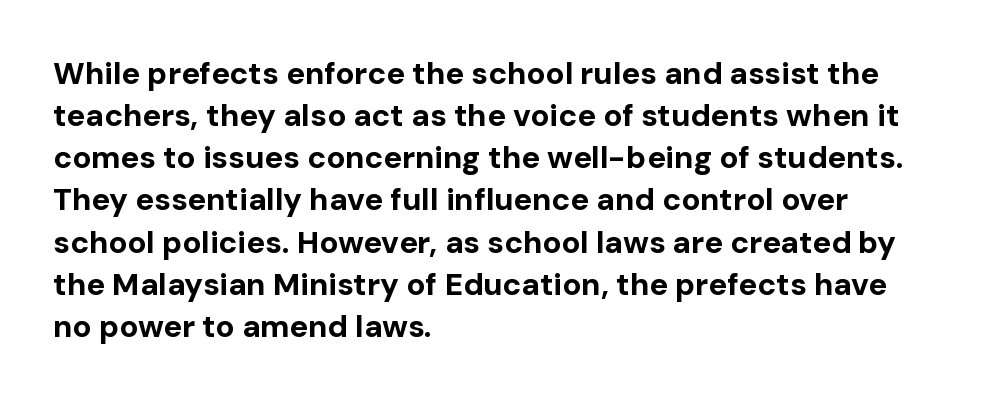
The image shows 31 px bold sans-serif type, upright; set left-aligned, normal line spacing (1.36x), normal letter spacing, not underlined; low stroke contrast and a medium x-height.
